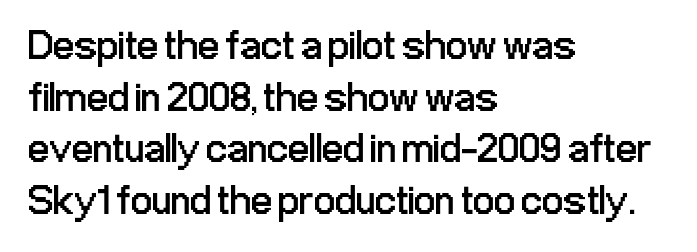
Spacing verdict: proportional, widths tailored to each character. Ascenders rise straight up at ninety degrees. In CSS terms this would be text-align: left. Each letter's strokes conclude bluntly, with no projecting serifs. In terms of letterspacing, this is plain default setting.
